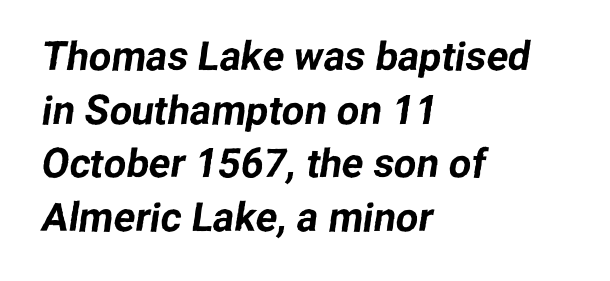
Q: Is the typeface a serif or a sans-serif typeface? A: Sans-serif.
Q: Is the text underlined? A: No.
Q: How is the paragraph aligned? A: Left-aligned.
Q: Is the spacing between letters normal or unusually wide? A: Normal.
Q: Is the spacing between lines tight, normal or loose? A: Normal.
Q: Width (condensed, normal, or wide)? A: Normal.
Q: Stroke contrast? A: Low.
Q: x-height? A: Medium.
Q: Monospaced? A: No.
